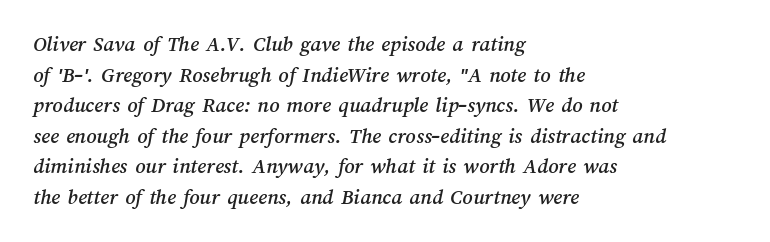
The passage shown is not underscored anywhere. Look at the tracking — it's just the regular setting, nothing added. Compared with typical paragraphs, the rows here are spaced about the same. The text block is weighted toward the left margin, trailing off unevenly rightward.
